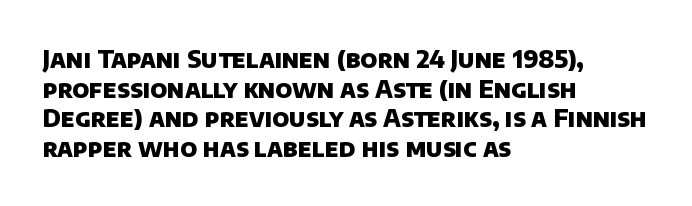
The image shows 24 px bold type; set left-aligned, line spacing 1.23x, normal letter spacing, not underlined.
